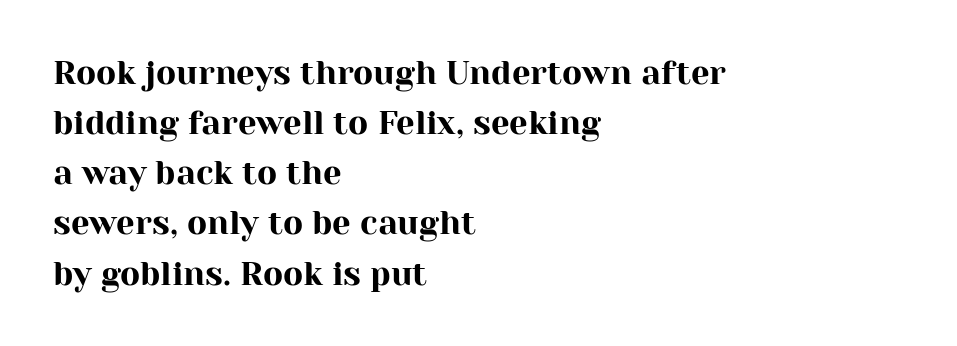
Q: Is the text italic (slanted)? A: No, it is upright.
Q: Is the typeface a serif or a sans-serif typeface? A: Serif.
Q: Is the text underlined? A: No.
Q: How is the paragraph aligned? A: Left-aligned.
Q: Is the spacing between letters normal or unusually wide? A: Normal.
Q: Is the spacing between lines tight, normal or loose? A: Normal.
Q: Width (condensed, normal, or wide)? A: Normal.
Q: Stroke contrast? A: High.
Q: x-height? A: Medium.
Q: Monospaced? A: No.
